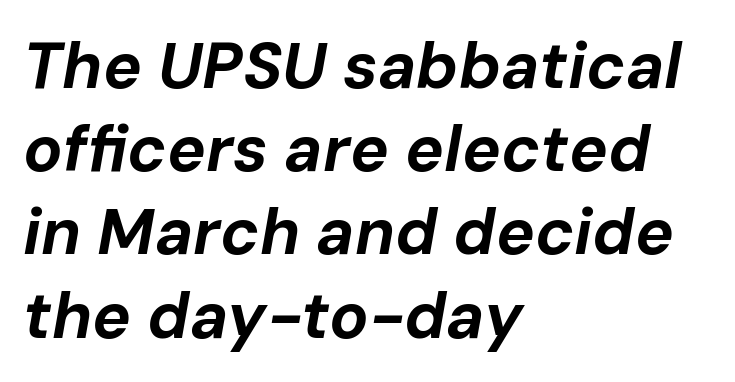
The image shows 65 px bold type, italic (leaning right); set left-aligned, normal line spacing (1.28x), normal letter spacing, not underlined; low stroke contrast and a medium x-height.
